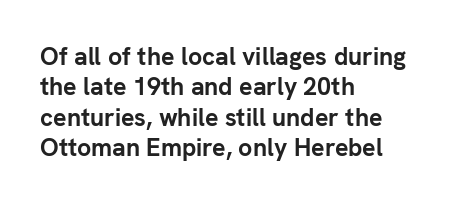
Each line starts at the same left margin while the right side varies. Words appear dense and cohesive because spacing is normal. What weight is shown? A full bold with thick strokes. Nope, not italic — everything's standing straight.
